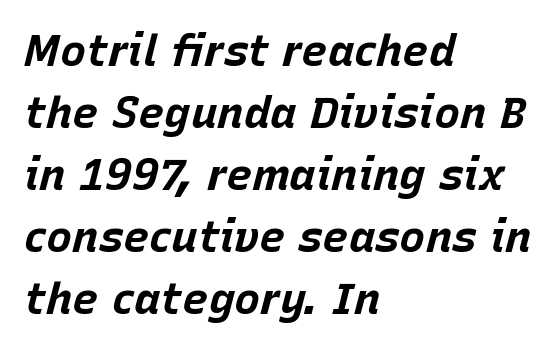
Q: Is the text bold? A: Yes.
Q: Is the text italic (slanted)? A: Yes, it leans right by about 15 degrees.
Q: Is the text underlined? A: No.
Q: How is the paragraph aligned? A: Left-aligned.
Q: Is the spacing between letters normal or unusually wide? A: Normal.
Q: Is the spacing between lines tight, normal or loose? A: Normal.
Q: Width (condensed, normal, or wide)? A: Normal.
Q: Stroke contrast? A: Low.
Q: x-height? A: Large.
Q: Monospaced? A: No.
